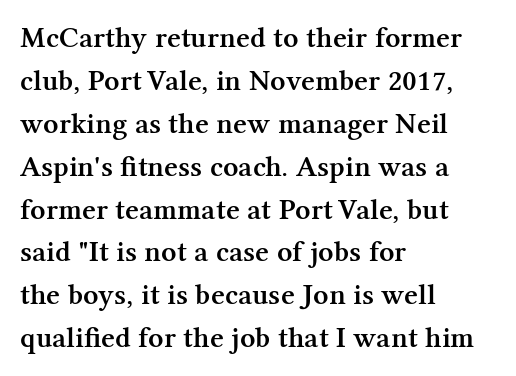
Q: Is the text bold? A: Semi-bold.
Q: Is the text italic (slanted)? A: No, it is upright.
Q: Is the typeface a serif or a sans-serif typeface? A: Serif.
Q: Is the text underlined? A: No.
Q: How is the paragraph aligned? A: Left-aligned.
Q: Is the spacing between letters normal or unusually wide? A: Normal.
Q: Is the spacing between lines tight, normal or loose? A: Normal.
Q: Width (condensed, normal, or wide)? A: Normal.
Q: Stroke contrast? A: Medium.
Q: x-height? A: Medium.
Q: Monospaced? A: No.
